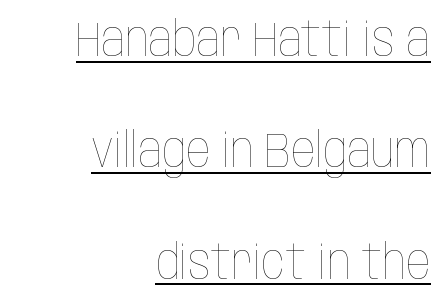
Q: Is the text bold? A: No.
Q: Is the text italic (slanted)? A: No, it is upright.
Q: Is the text underlined? A: Yes.
Q: How is the paragraph aligned? A: Right-aligned.
Q: Is the spacing between letters normal or unusually wide? A: Normal.
Q: Is the spacing between lines tight, normal or loose? A: Loose.
Q: Width (condensed, normal, or wide)? A: Condensed.
Q: Stroke contrast? A: Low.
Q: x-height? A: Large.
Q: Monospaced? A: No.
